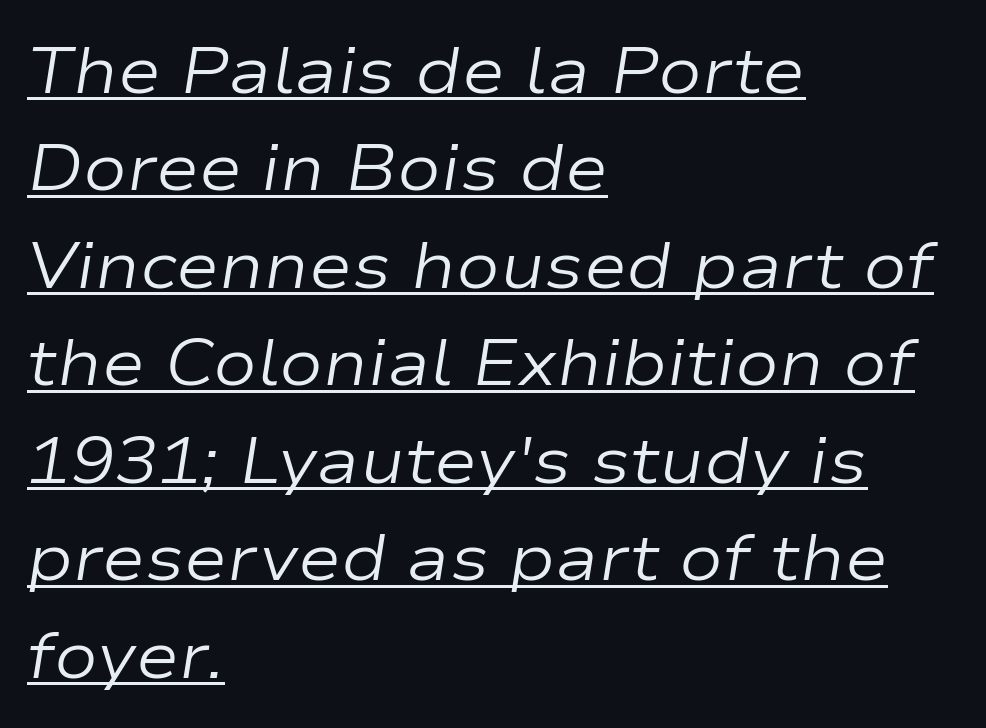
The image shows 65 px regular-weight, wide type, italic (leaning right); set left-aligned, normal line spacing (1.5x), normal letter spacing, underlined; low stroke contrast and a medium x-height.
